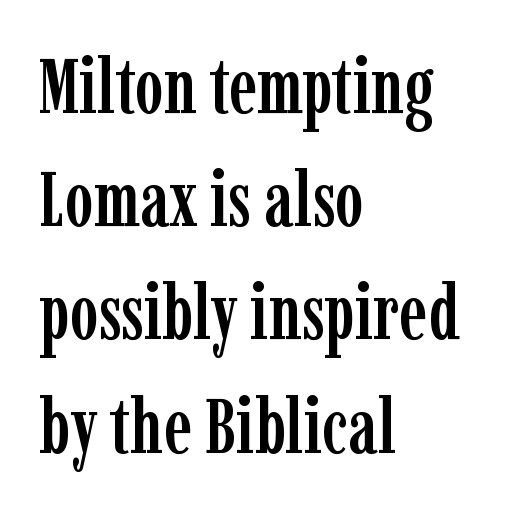
The image shows 77 px condensed serif type, upright; set left-aligned, normal line spacing (1.47x), normal letter spacing, not underlined; low stroke contrast and a medium x-height.
